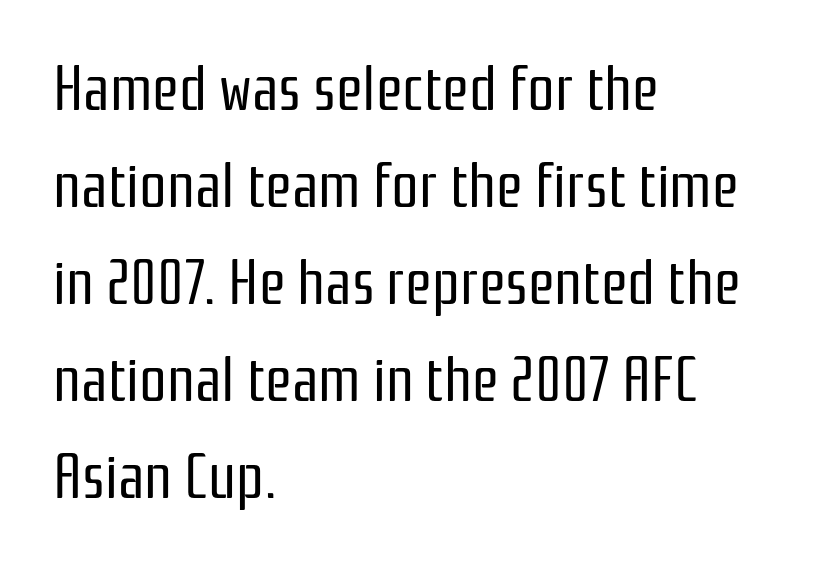
Q: Is the text bold? A: No.
Q: Is the text italic (slanted)? A: No, it is upright.
Q: Is the typeface a serif or a sans-serif typeface? A: Sans-serif.
Q: Is the text underlined? A: No.
Q: How is the paragraph aligned? A: Left-aligned.
Q: Is the spacing between letters normal or unusually wide? A: Normal.
Q: Is the spacing between lines tight, normal or loose? A: Normal.
Q: Width (condensed, normal, or wide)? A: Condensed.
Q: Stroke contrast? A: Low.
Q: x-height? A: Medium.
Q: Monospaced? A: No.
